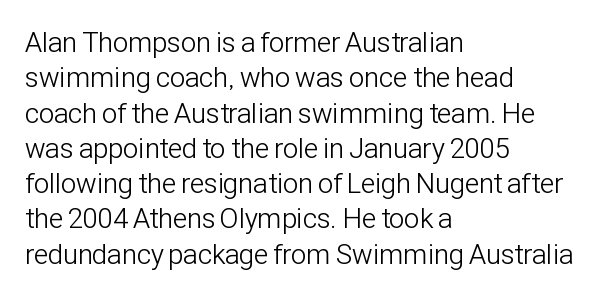
{"serif": "no", "italic": "no", "bold": "no", "weight": "light", "width": "condensed", "stroke_contrast": "low", "x_height": "medium", "monospaced": "no", "underline": "no", "align": "left", "line_spacing": "normal", "line_spacing_ratio": 1.26, "letter_spacing": "normal", "letter_spacing_em": 0.0, "glyph_px": 28}
